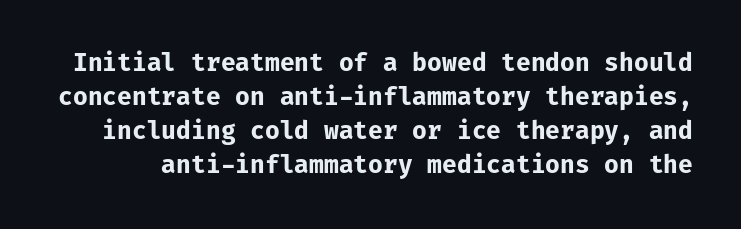
Q: Is the text bold? A: Yes.
Q: Is the text italic (slanted)? A: No, it is upright.
Q: Is the text underlined? A: No.
Q: Is the spacing between letters normal or unusually wide? A: Normal.
Q: Is the spacing between lines tight, normal or loose? A: Normal.
